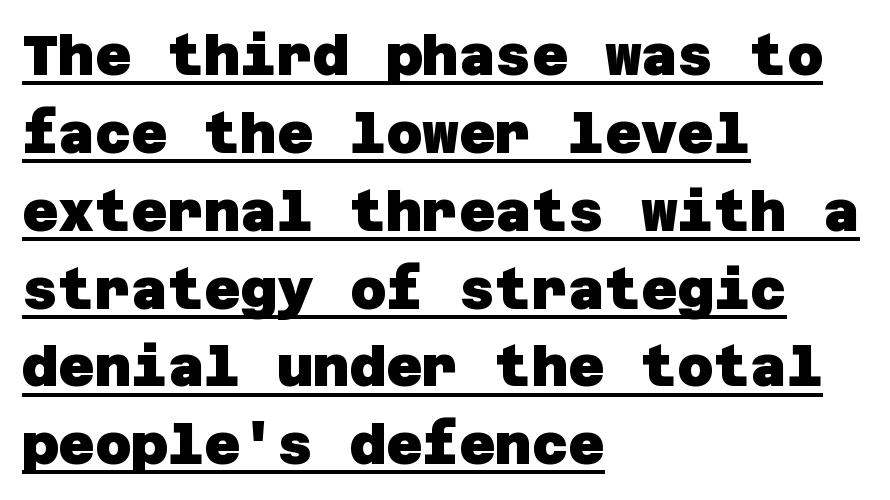
Q: Is the text bold? A: Yes.
Q: Is the typeface a serif or a sans-serif typeface? A: Sans-serif.
Q: Is the text underlined? A: Yes.
Q: How is the paragraph aligned? A: Left-aligned.
Q: Is the spacing between letters normal or unusually wide? A: Normal.
Q: Is the spacing between lines tight, normal or loose? A: Normal.
Q: Width (condensed, normal, or wide)? A: Normal.
Q: Stroke contrast? A: Low.
Q: x-height? A: Large.
